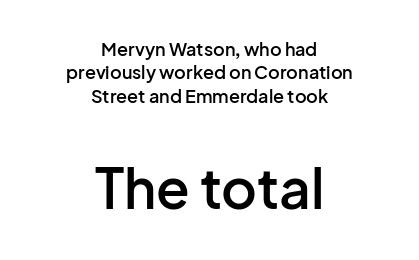
{"serif": "no", "italic": "no", "bold": "semi", "weight": "semibold", "width": "normal", "stroke_contrast": "low", "x_height": "medium", "monospaced": "no", "underline": "no", "align": "center", "line_spacing": "normal", "line_spacing_ratio": 1.3, "letter_spacing": "normal", "letter_spacing_em": 0.0, "larger_block": "second", "size_ratio": 3.06, "glyph_px": 55}
